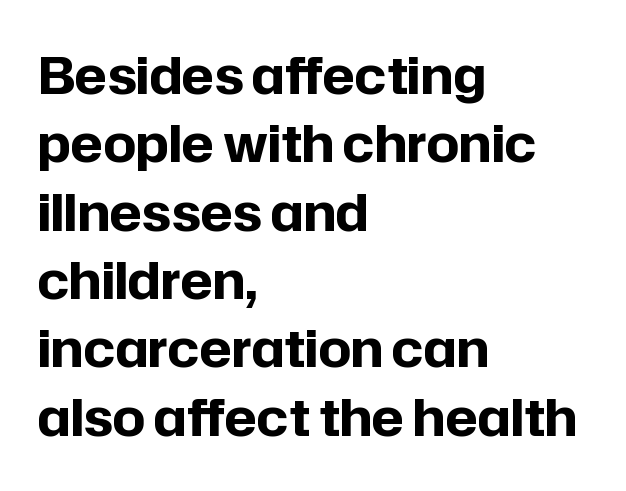
The image shows 51 px bold sans-serif type, upright; set left-aligned, normal line spacing (1.34x), normal letter spacing, not underlined; low stroke contrast and a medium x-height.
